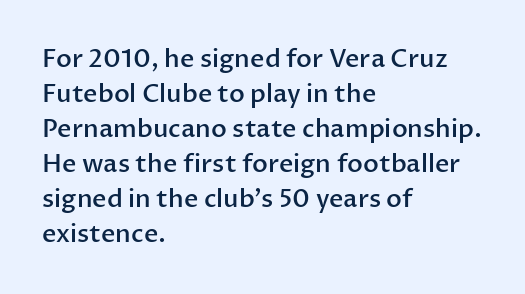
Notice how the passage keeps a crisp vertical edge on the left only. Ordinary non-slanted type is in use. Strokes here are thickened, but only to semibold level. Vertical spacing — default. The glyphs are unaccompanied by any horizontal stroke below them.
